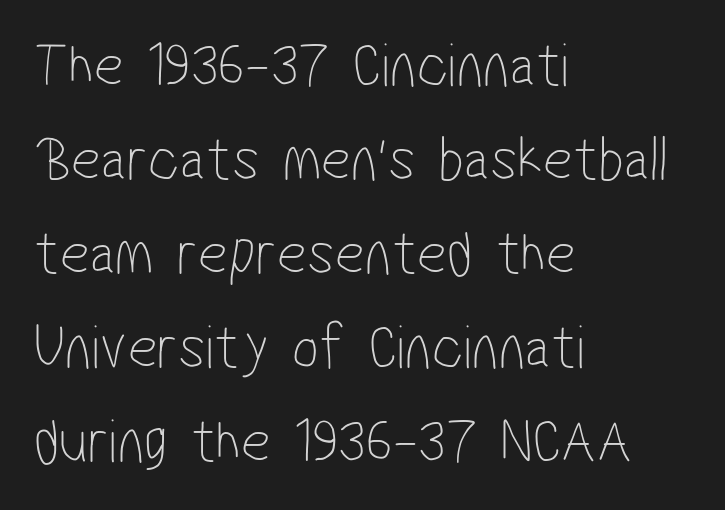
Standard letterfit; no display-style spreading of the glyphs. Plain, unruled lines of type. Each letter keeps its own natural width here, so spacing adapts to shape. Line beginnings align vertically; line endings do not. Think standard paragraph weight, or any step lighter than that.
